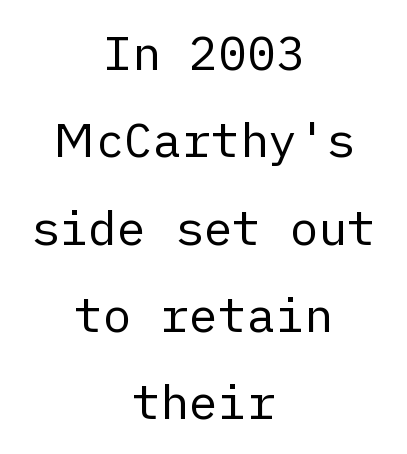
Casual observation: everything's sitting right in the middle. You can tell it's not italic because the verticals are truly vertical. Heft: none added — not bold. The zone under the glyphs is completely vacant. Here the glyphs are tracked normally, forming tight word shapes. Note: no serifs on the glyphs.
